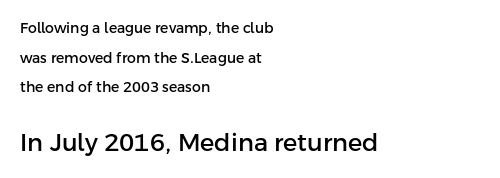
The image shows 24 px text type, upright; set left-aligned, loose line spacing (2.12x), normal letter spacing, not underlined; the second (bottom) block is 1.71x larger.
